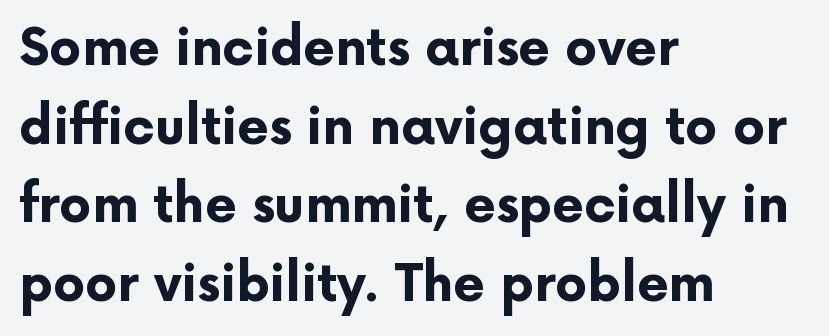
{"serif": "no", "italic": "no", "bold": "yes", "weight": "bold", "width": "normal", "stroke_contrast": "low", "x_height": "medium", "monospaced": "no", "underline": "no", "align": "left", "line_spacing": "normal", "line_spacing_ratio": 1.54, "letter_spacing": "normal", "letter_spacing_em": 0.0, "glyph_px": 51}
